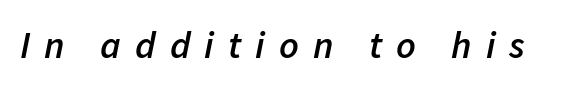
Is the type slanted? Yes — the strokes lean at a clear angle. Beneath every word, the page is bare. Tracking here is generous; glyphs stand well apart from one another. A somewhat darkened texture: the type is semibold rather than bold. Each letter keeps its own natural width here, so spacing adapts to shape.
